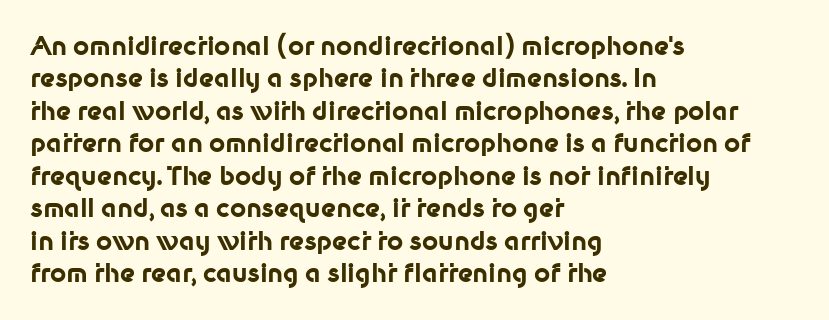
{"italic": "no", "bold": "yes", "underline": "no", "align": "left", "line_spacing": "normal", "line_spacing_ratio": 1.3, "letter_spacing": "normal", "letter_spacing_em": 0.0, "glyph_px": 25}
